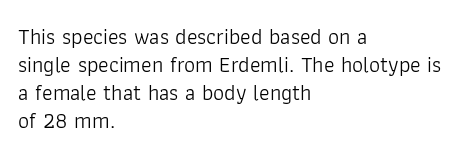
{"italic": "no", "bold": "no", "underline": "no", "align": "left", "line_spacing": "normal", "line_spacing_ratio": 1.28, "letter_spacing": "normal", "letter_spacing_em": 0.0, "glyph_px": 22}
